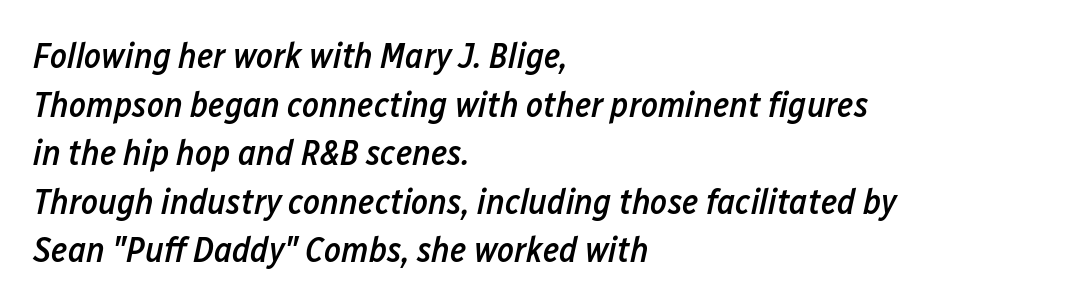
An italicized treatment has been applied to the whole sample. This rendering features lettering with no underline. Default kerning and tracking; the words read as compact shapes. Stems and bowls a touch heavier than normal — semibold. Students, observe: this is what conventionally led text looks like. Each letter keeps its own natural width here, so spacing adapts to shape.
